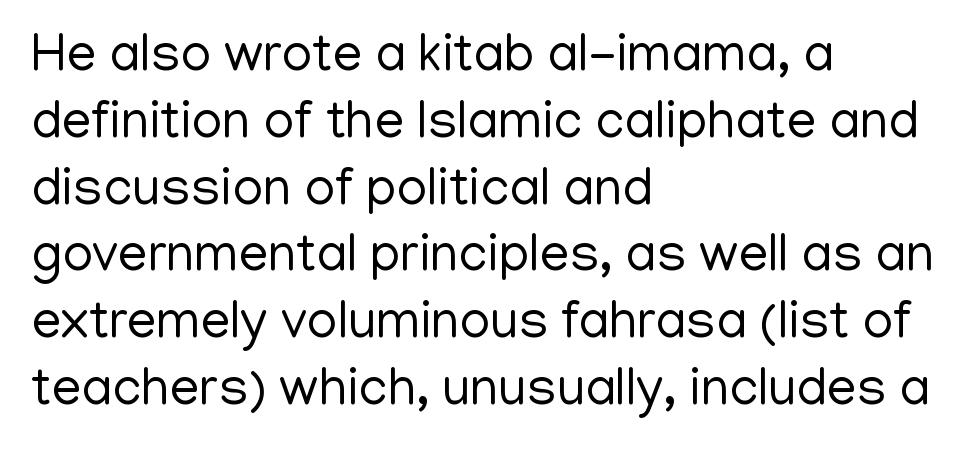
{"serif": "no", "italic": "no", "bold": "no", "weight": "regular", "width": "normal", "stroke_contrast": "low", "x_height": "medium", "monospaced": "no", "underline": "no", "align": "left", "line_spacing": "normal", "line_spacing_ratio": 1.26, "letter_spacing": "normal", "letter_spacing_em": 0.0, "glyph_px": 53}
